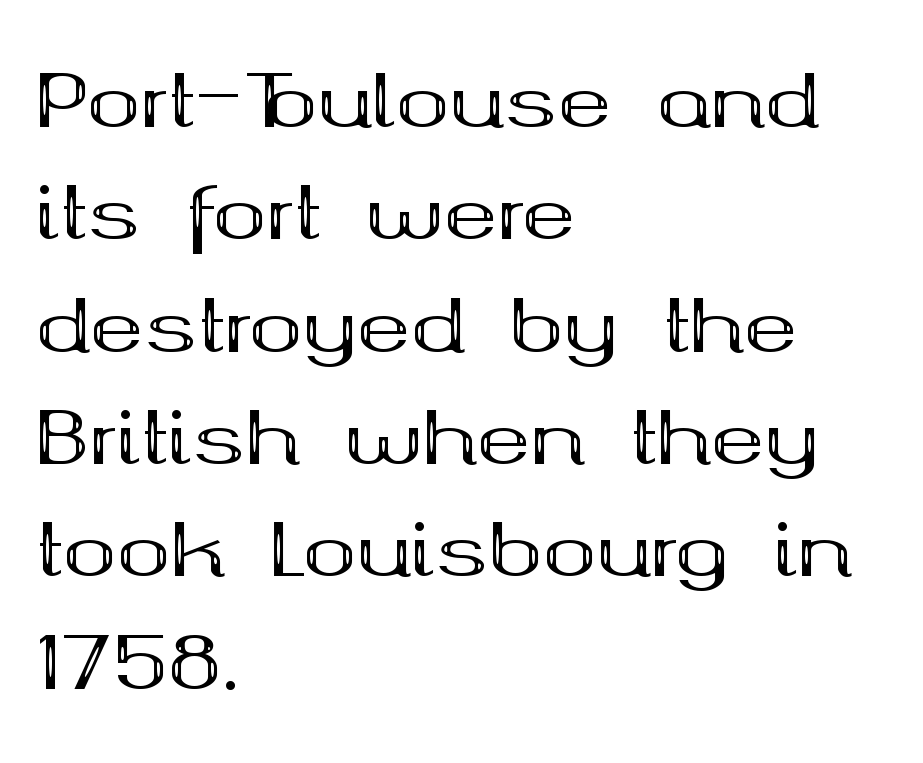
Q: Is the text bold? A: Yes.
Q: Is the text italic (slanted)? A: No, it is upright.
Q: Is the typeface a serif or a sans-serif typeface? A: Serif.
Q: Is the text underlined? A: No.
Q: How is the paragraph aligned? A: Left-aligned.
Q: Is the spacing between letters normal or unusually wide? A: Normal.
Q: Is the spacing between lines tight, normal or loose? A: Normal.
Q: Width (condensed, normal, or wide)? A: Wide.
Q: Stroke contrast? A: Medium.
Q: x-height? A: Medium.
Q: Monospaced? A: No.
